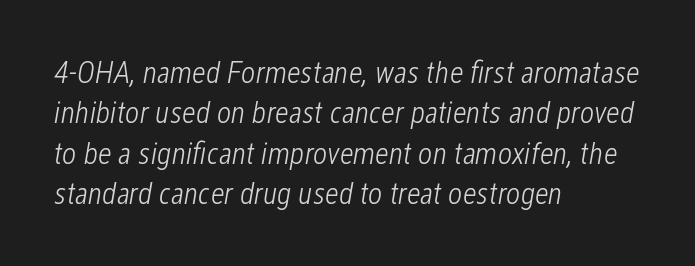
The image shows 31 px light, condensed type, italic (leaning right); set left-aligned, normal line spacing (1.3x), normal letter spacing, not underlined; low stroke contrast and a medium x-height.
